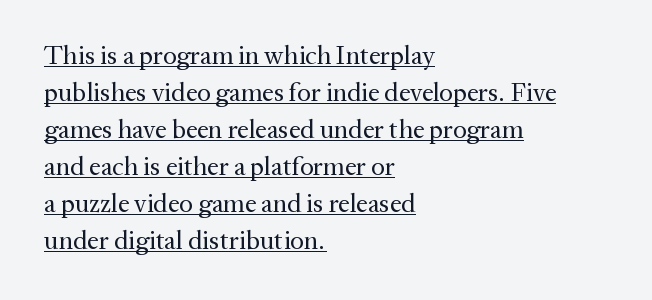
These lines were composed using upright roman letters. Check the space under the baseline: a stroke is drawn there. The line texture is even and compact thanks to regular tracking. In terms of leading, this rendering sits right in the middle. A classic flush-left, rag-right setting is used for this passage. These glyphs show unthickened strokes, regular width or finer.
